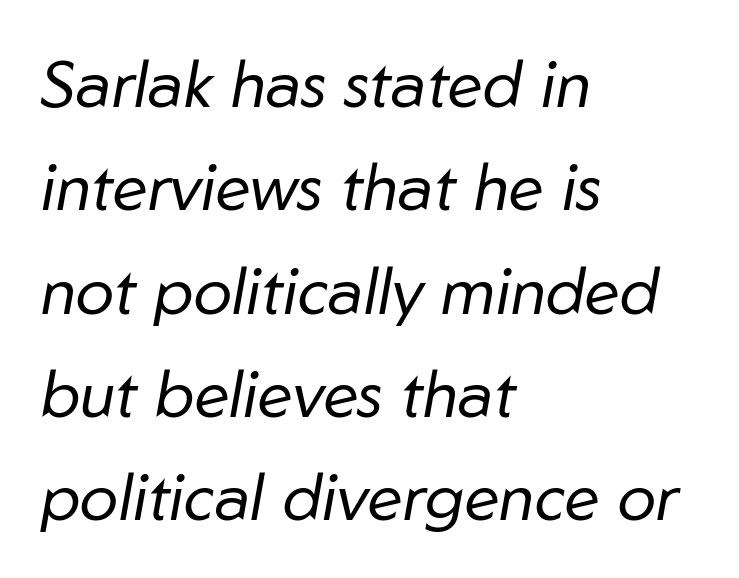
{"italic": "yes", "lean": "right", "slant_degrees": 10, "bold": "no", "weight": "regular", "width": "normal", "stroke_contrast": "low", "x_height": "medium", "monospaced": "no", "underline": "no", "align": "left", "line_spacing": "normal", "line_spacing_ratio": 1.59, "letter_spacing": "normal", "letter_spacing_em": 0.0, "glyph_px": 65}
